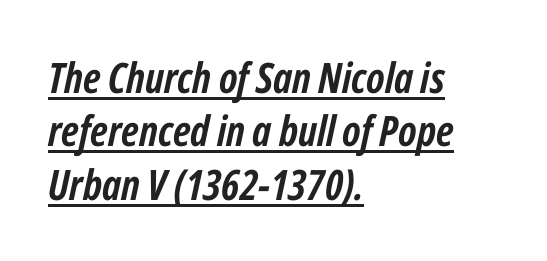
Each letter keeps its own natural width here, so spacing adapts to shape. Nobody touched the tracking dial on this one. Plenty of ink on the page — the face is bold. Emphasis-style slanted type is in use. Vertically, the passage feels balanced, rows spaced as you'd expect. The lettering is marked with a stroke running underneath it.
